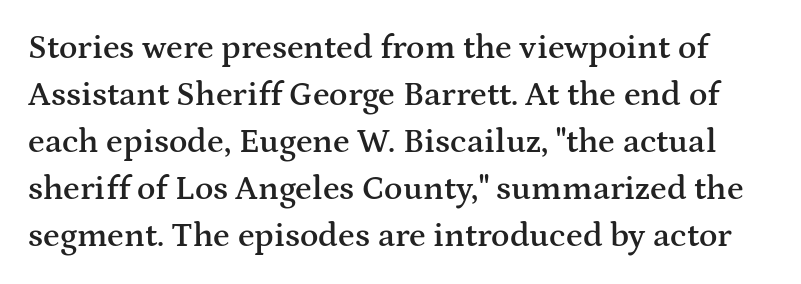
{"serif": "yes", "italic": "no", "bold": "semi", "weight": "semibold", "width": "wide", "stroke_contrast": "medium", "x_height": "medium", "monospaced": "no", "underline": "no", "line_spacing": "normal", "line_spacing_ratio": 1.38, "letter_spacing": "normal", "letter_spacing_em": 0.0, "glyph_px": 34}
